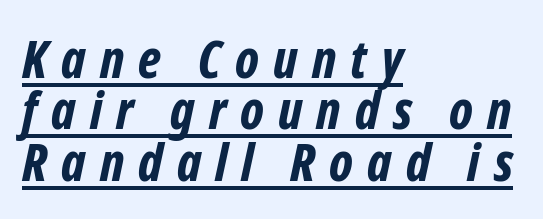
The image shows 52 px bold, condensed type, italic (leaning right); set left-aligned, tight line spacing (0.99x), unusually wide letter spacing (+0.27 em), underlined; low stroke contrast and a medium x-height.
